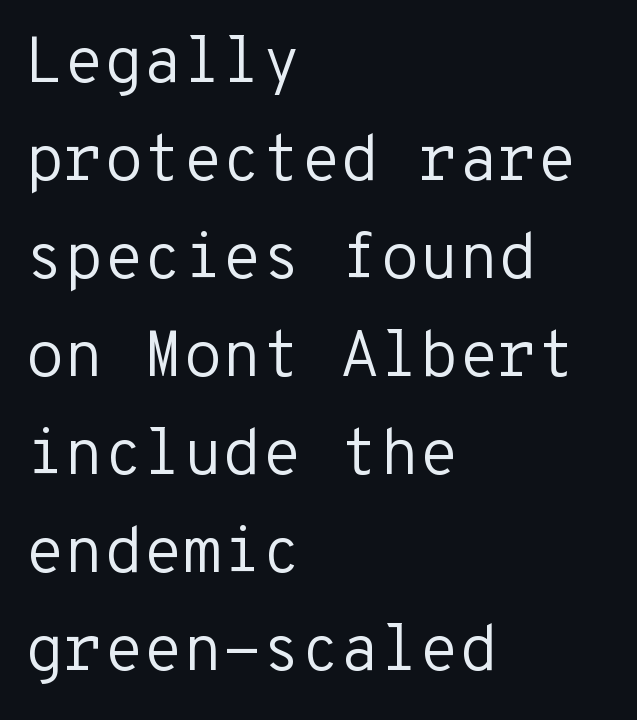
The image shows 64 px regular-weight sans-serif type, upright, monospaced; set left-aligned, normal line spacing (1.53x), normal letter spacing, not underlined; low stroke contrast and a medium x-height.
